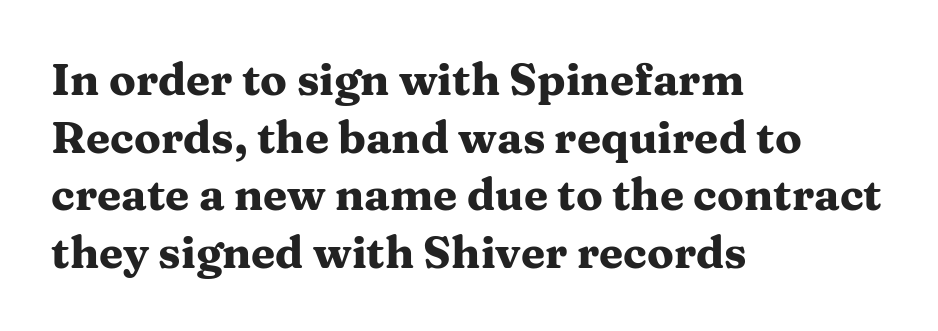
The image shows 44 px heavy, wide serif type, upright; set left-aligned, normal line spacing (1.31x), normal letter spacing, not underlined; medium stroke contrast and a medium x-height.
